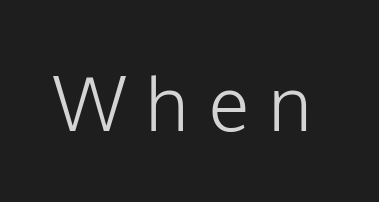
The image shows 75 px light sans-serif type, upright; set unusually wide letter spacing (+0.27 em), not underlined; low stroke contrast and a medium x-height.
